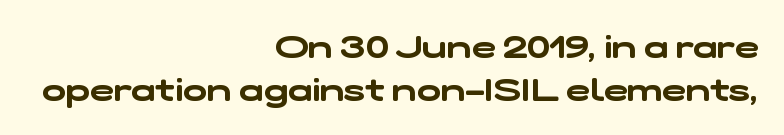
Q: Is the typeface a serif or a sans-serif typeface? A: Sans-serif.
Q: Is the text underlined? A: No.
Q: How is the paragraph aligned? A: Right-aligned.
Q: Is the spacing between letters normal or unusually wide? A: Normal.
Q: Is the spacing between lines tight, normal or loose? A: Normal.
Q: Width (condensed, normal, or wide)? A: Wide.
Q: Stroke contrast? A: Low.
Q: x-height? A: Medium.
Q: Monospaced? A: No.
